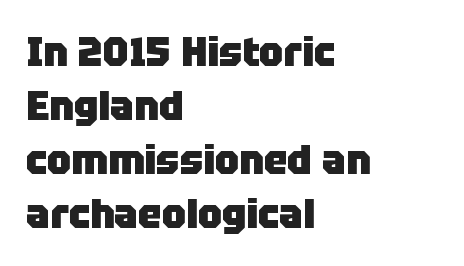
{"serif": "no", "italic": "no", "bold": "yes", "weight": "heavy", "width": "normal", "stroke_contrast": "low", "x_height": "large", "monospaced": "no", "underline": "no", "align": "left", "line_spacing": "normal", "line_spacing_ratio": 1.35, "letter_spacing": "normal", "letter_spacing_em": 0.0, "glyph_px": 40}
